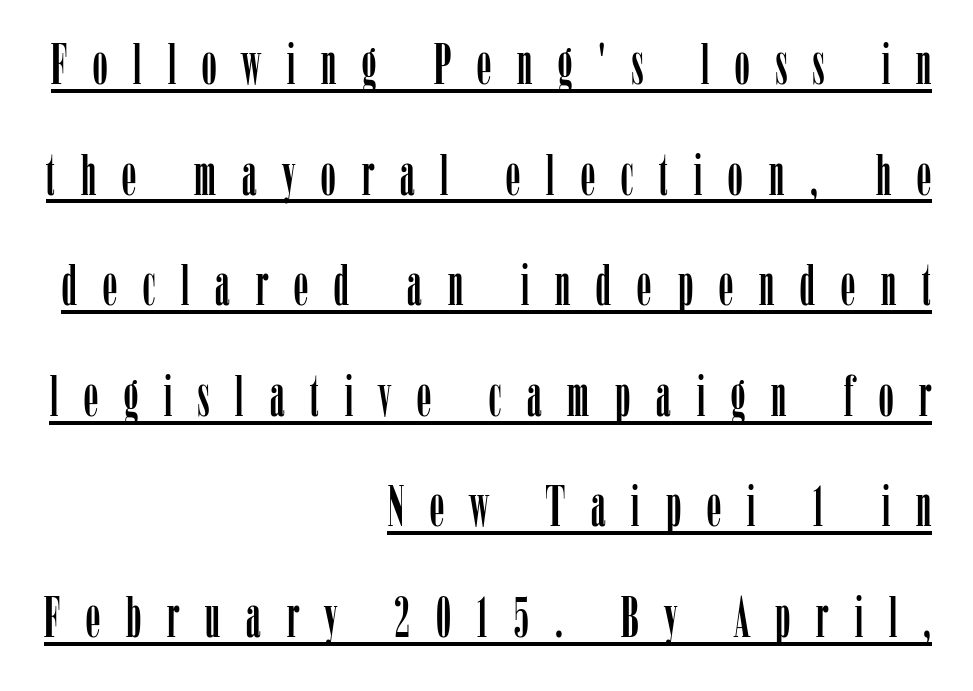
The image shows 57 px condensed serif type, upright; set right-aligned, loose line spacing (1.94x), unusually wide letter spacing (+0.46 em), underlined; low stroke contrast and a medium x-height.
